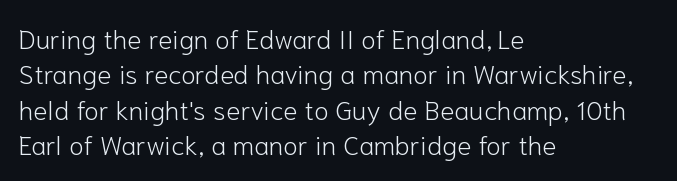
The image shows 27 px text type, upright; set left-aligned, normal line spacing (1.31x), normal letter spacing, not underlined.
